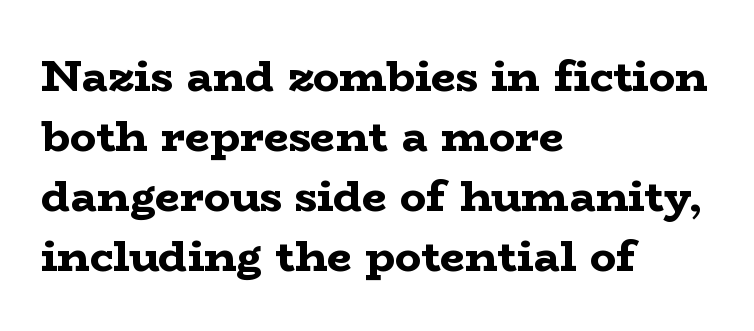
The image shows 44 px bold, wide serif type, upright; set left-aligned, normal line spacing (1.36x), normal letter spacing, not underlined; low stroke contrast and a medium x-height.
